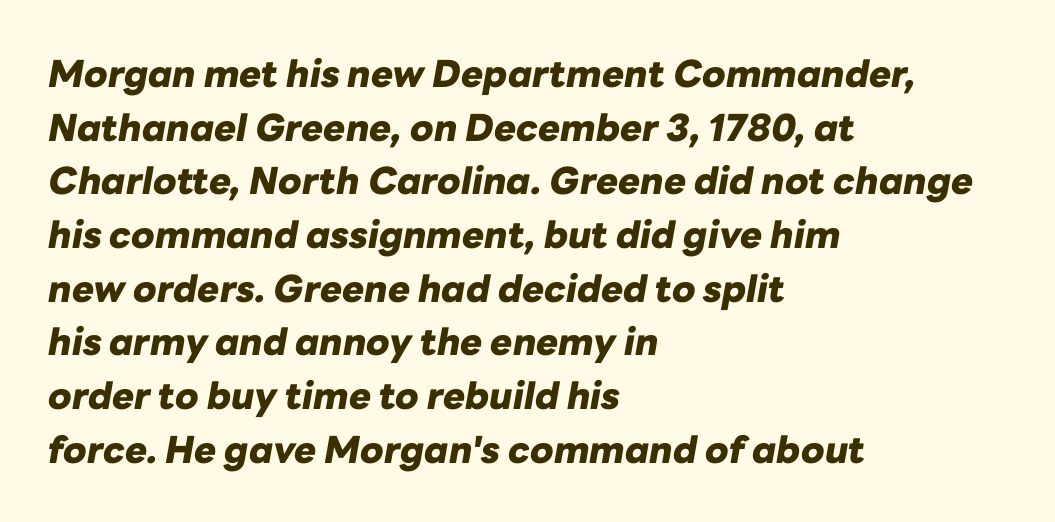
{"italic": "yes", "lean": "right", "slant_degrees": 10, "bold": "yes", "weight": "heavy", "width": "normal", "stroke_contrast": "low", "x_height": "medium", "monospaced": "no", "underline": "no", "align": "left", "line_spacing": "normal", "line_spacing_ratio": 1.45, "letter_spacing": "normal", "letter_spacing_em": 0.0, "glyph_px": 37}
